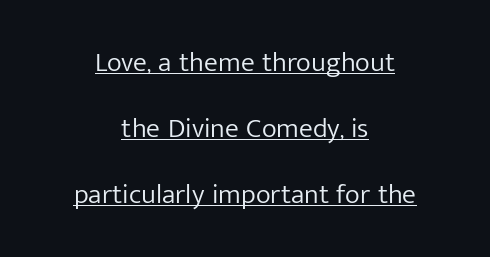
The image shows 28 px light sans-serif type, upright; set centered, loose line spacing (2.35x), normal letter spacing, underlined; low stroke contrast and a medium x-height.
